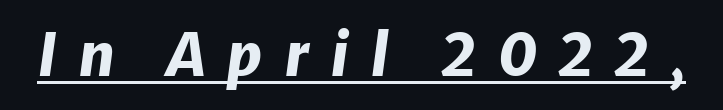
Strong, thick strokes mark this as bold type. The string is rendered with underlining switched on. Is this a fixed-width face? No — the glyphs have proportional, varying widths. These lines were composed using italics.
